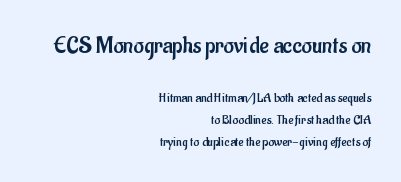
The rendering anchors every line to the right-hand side. The rendering shrinks the type as you move from the upper chunk to the lower. Rendered with straight, roman letterforms. Heaviness? Minimal to ordinary, like unemphasized prose.
